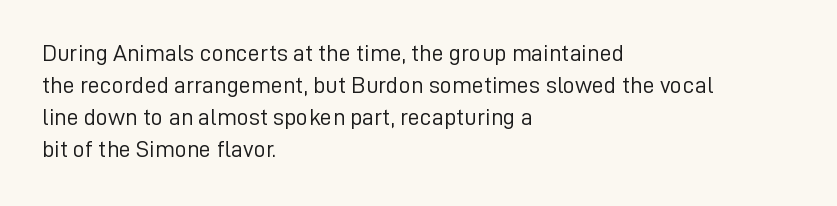
Q: Is the text bold? A: No.
Q: Is the text italic (slanted)? A: No, it is upright.
Q: Is the text underlined? A: No.
Q: How is the paragraph aligned? A: Left-aligned.
Q: Is the spacing between letters normal or unusually wide? A: Normal.
Q: Is the spacing between lines tight, normal or loose? A: Normal.
